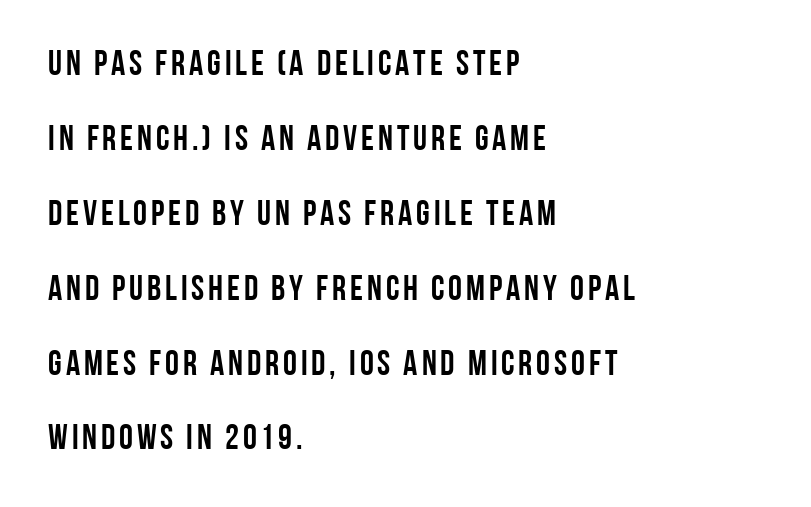
Q: Is the text italic (slanted)? A: No, it is upright.
Q: Is the typeface a serif or a sans-serif typeface? A: Sans-serif.
Q: Is the text underlined? A: No.
Q: How is the paragraph aligned? A: Left-aligned.
Q: Is the spacing between lines tight, normal or loose? A: Loose.
Q: Width (condensed, normal, or wide)? A: Condensed.
Q: Stroke contrast? A: Low.
Q: x-height? A: Large.
Q: Monospaced? A: No.
